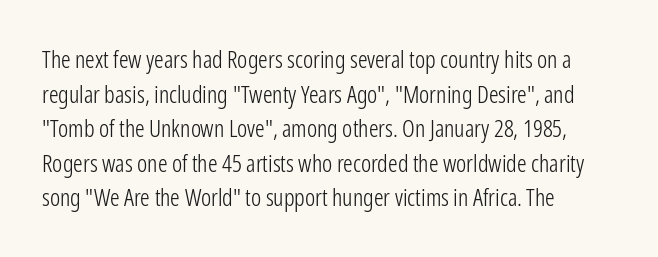
{"italic": "no", "bold": "no", "underline": "no", "align": "left", "line_spacing": "normal", "line_spacing_ratio": 1.44, "letter_spacing": "normal", "letter_spacing_em": 0.0, "glyph_px": 24}
